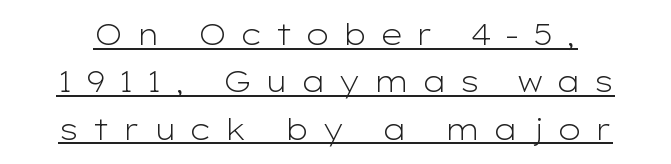
A baseline rule has been typeset under these characters. Stems here are at most as thick as an everyday book face. These lines are composed in type without serifs. This sample has the flowing, uneven cadence of proportional lettering. If you measured baseline to baseline, you'd find a middling distance. Upright lettering throughout.
